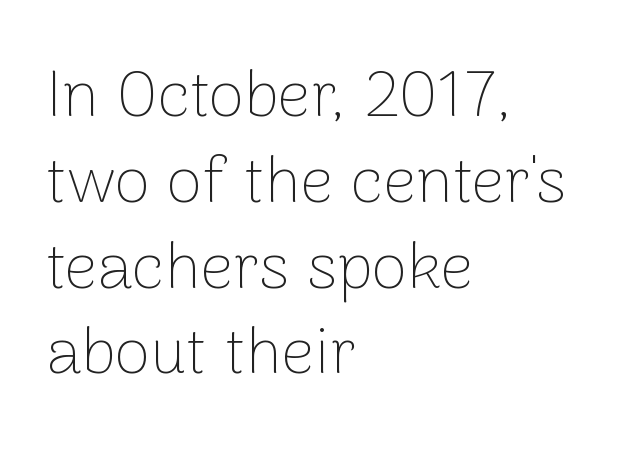
Q: Is the text bold? A: No.
Q: Is the text italic (slanted)? A: No, it is upright.
Q: Is the typeface a serif or a sans-serif typeface? A: Sans-serif.
Q: Is the text underlined? A: No.
Q: How is the paragraph aligned? A: Left-aligned.
Q: Is the spacing between letters normal or unusually wide? A: Normal.
Q: Is the spacing between lines tight, normal or loose? A: Normal.
Q: Width (condensed, normal, or wide)? A: Normal.
Q: Stroke contrast? A: Low.
Q: x-height? A: Medium.
Q: Monospaced? A: No.
